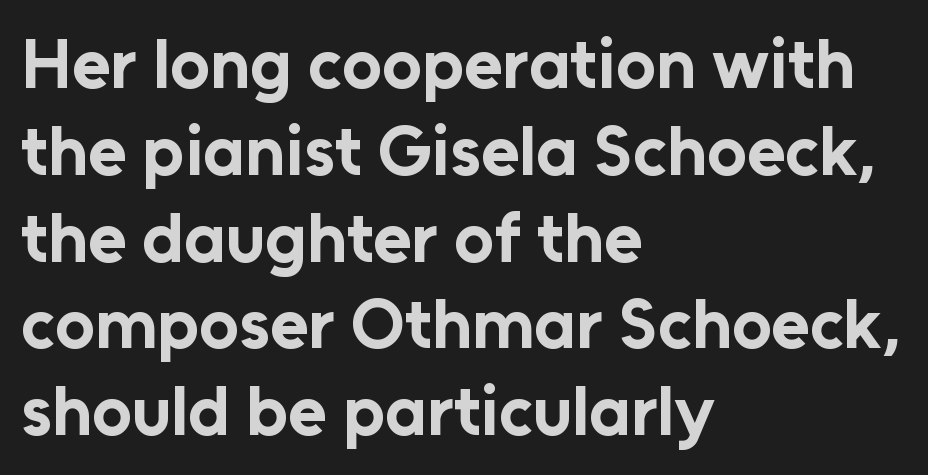
{"serif": "no", "italic": "no", "bold": "yes", "weight": "bold", "width": "normal", "stroke_contrast": "low", "x_height": "medium", "monospaced": "no", "underline": "no", "align": "left", "line_spacing_ratio": 1.24, "letter_spacing": "normal", "letter_spacing_em": 0.0, "glyph_px": 70}
